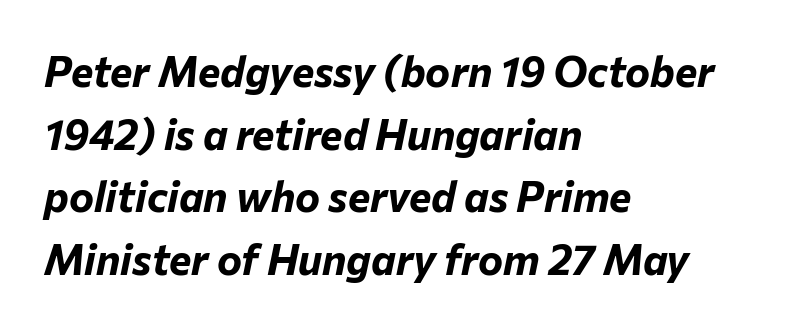
If you drew a line through each stem, it would be angled. Each row of text sits above clean, open space. Notice how the passage keeps a crisp vertical edge on the left only. On the weight axis this lands at bold, roughly 700. These lines are rendered in a variable-pitch font.
